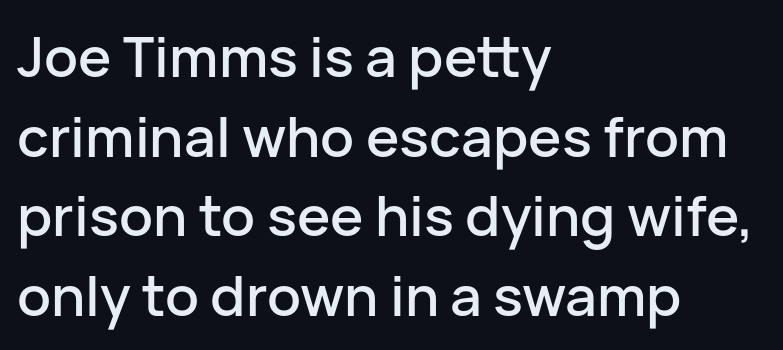
Q: Is the text italic (slanted)? A: No, it is upright.
Q: Is the typeface a serif or a sans-serif typeface? A: Sans-serif.
Q: Is the text underlined? A: No.
Q: How is the paragraph aligned? A: Left-aligned.
Q: Is the spacing between letters normal or unusually wide? A: Normal.
Q: Is the spacing between lines tight, normal or loose? A: Normal.
Q: Width (condensed, normal, or wide)? A: Normal.
Q: Stroke contrast? A: Low.
Q: x-height? A: Medium.
Q: Monospaced? A: No.
